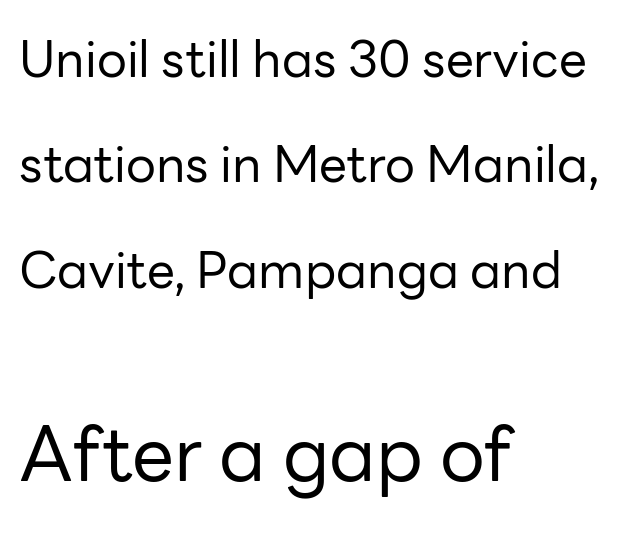
{"serif": "no", "italic": "no", "bold": "no", "weight": "regular", "width": "normal", "stroke_contrast": "low", "x_height": "medium", "monospaced": "no", "underline": "no", "align": "left", "line_spacing": "loose", "line_spacing_ratio": 2.11, "letter_spacing": "normal", "letter_spacing_em": 0.0, "larger_block": "second", "size_ratio": 1.5, "glyph_px": 75}
